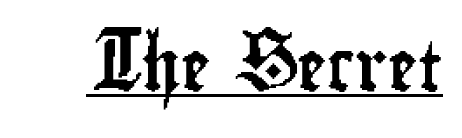
A typesetter would label this face a sans. This sample has the flowing, uneven cadence of proportional lettering. Every word sits above its own underline. Inter-character spacing is left at the font's built-in metrics. When letters stand straight like this, we call the style roman or upright.
